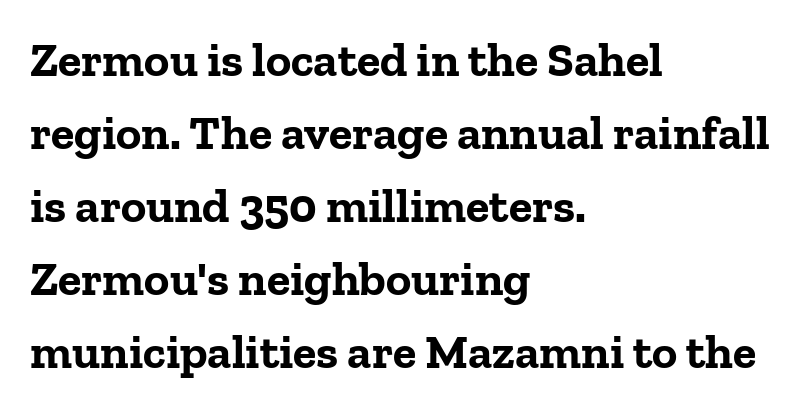
The image shows 48 px bold serif type, upright; set left-aligned, normal line spacing (1.52x), normal letter spacing, not underlined; low stroke contrast and a medium x-height.
